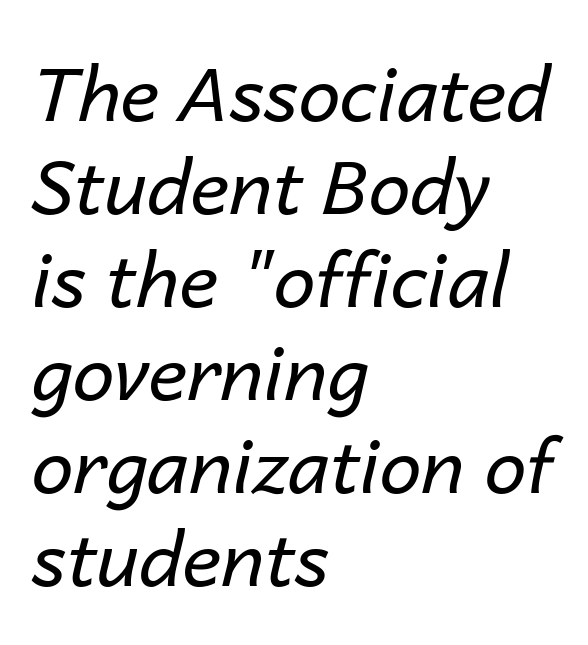
The image shows 75 px regular-weight type, italic (leaning right); set left-aligned, line spacing 1.24x, normal letter spacing, not underlined; low stroke contrast and a medium x-height.
